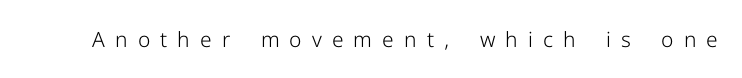
Caption: expanded tracking, letters set apart. Weight class: somewhere from thin through regular. A bare baseline throughout the passage. Designer's note — italics off, roman on.
